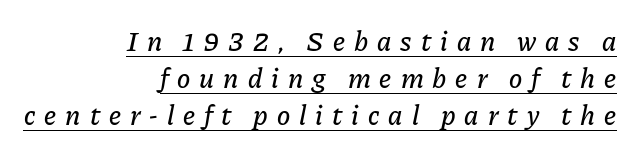
Q: Is the text italic (slanted)? A: Yes, it leans right by about 11 degrees.
Q: Is the text underlined? A: Yes.
Q: How is the paragraph aligned? A: Right-aligned.
Q: Is the spacing between letters normal or unusually wide? A: Unusually wide.
Q: Is the spacing between lines tight, normal or loose? A: Normal.
Q: Width (condensed, normal, or wide)? A: Normal.
Q: Stroke contrast? A: Low.
Q: x-height? A: Medium.
Q: Monospaced? A: No.
